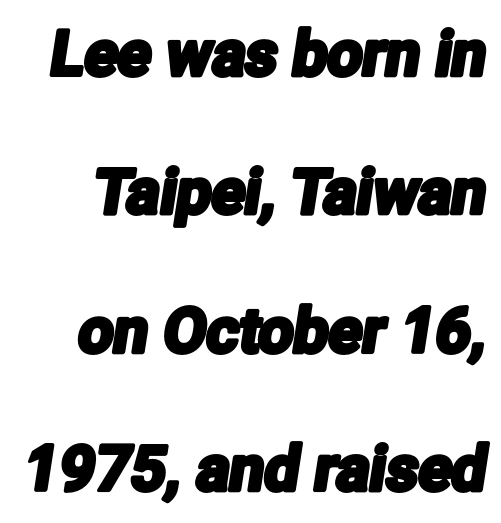
{"serif": "no", "width": "condensed", "stroke_contrast": "low", "x_height": "medium", "monospaced": "no", "underline": "no", "line_spacing": "loose", "line_spacing_ratio": 2.23, "letter_spacing": "normal", "letter_spacing_em": 0.0, "glyph_px": 62}
